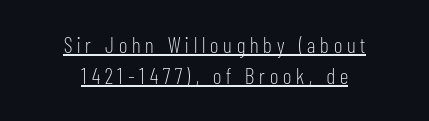
{"italic": "no", "bold": "no", "underline": "yes", "align": "center", "line_spacing": "normal", "line_spacing_ratio": 1.41, "letter_spacing": "wide", "letter_spacing_em": 0.22, "glyph_px": 22}
